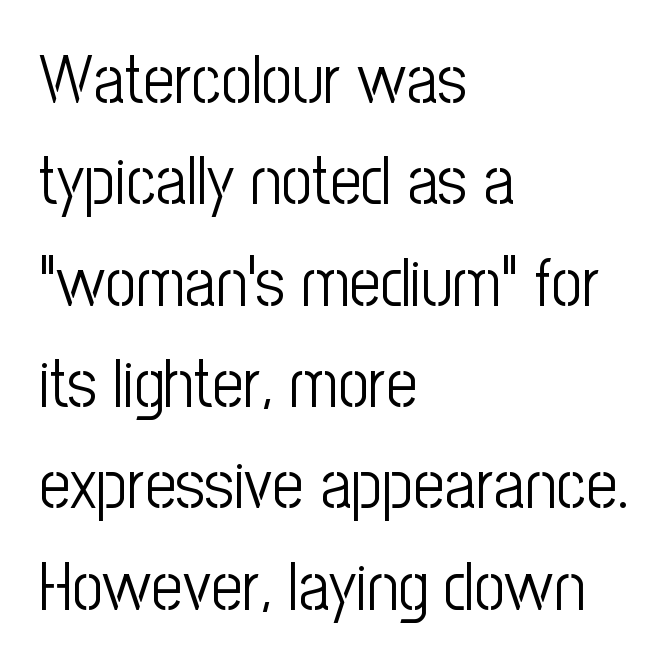
This sample has the flowing, uneven cadence of proportional lettering. Beneath every word, the page is bare. The horizontal fit of the characters is conventional and even. Every row of glyphs begins at an identical x-position on the left. This is sans-serif lettering, the kind often seen on screens and signage. Whoever set this chose a conventional vertical rhythm.
